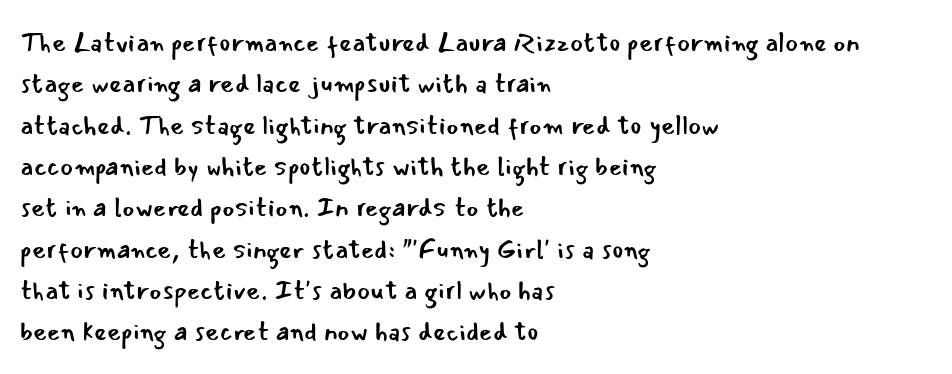
{"italic": "no", "bold": "no", "underline": "no", "align": "left", "line_spacing": "normal", "line_spacing_ratio": 1.53, "letter_spacing": "normal", "letter_spacing_em": 0.0, "glyph_px": 27}
